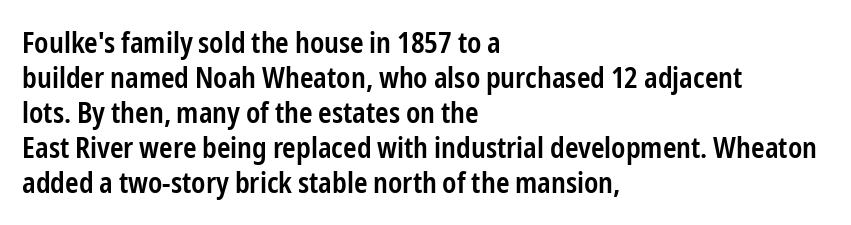
{"serif": "no", "italic": "no", "bold": "semi", "weight": "semibold", "width": "condensed", "stroke_contrast": "low", "x_height": "medium", "monospaced": "no", "underline": "no", "align": "left", "line_spacing_ratio": 1.21, "letter_spacing": "normal", "letter_spacing_em": 0.0, "glyph_px": 29}
